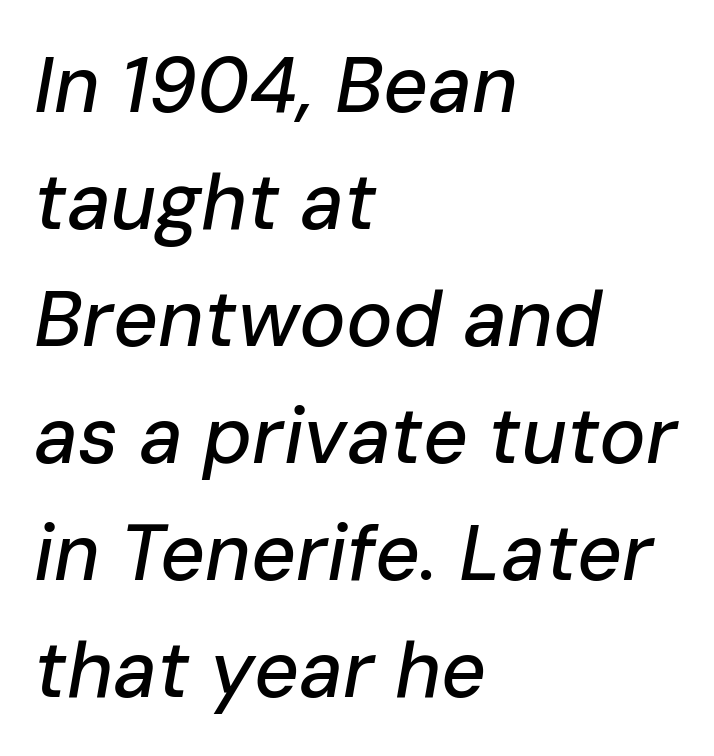
The image shows 78 px text type, italic (leaning right); set left-aligned, normal line spacing (1.5x), normal letter spacing, not underlined; low stroke contrast and a medium x-height.
